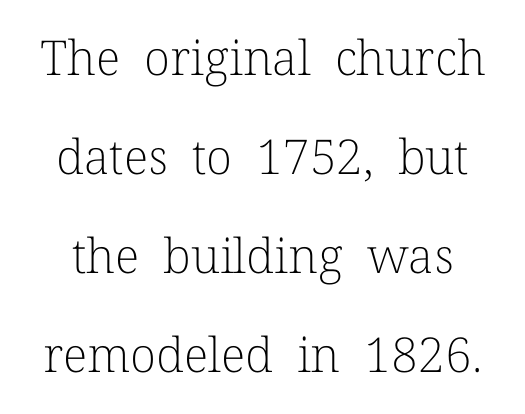
The image shows 48 px light serif type, upright; set loose line spacing (2.06x), normal letter spacing, not underlined; low stroke contrast and a medium x-height.
